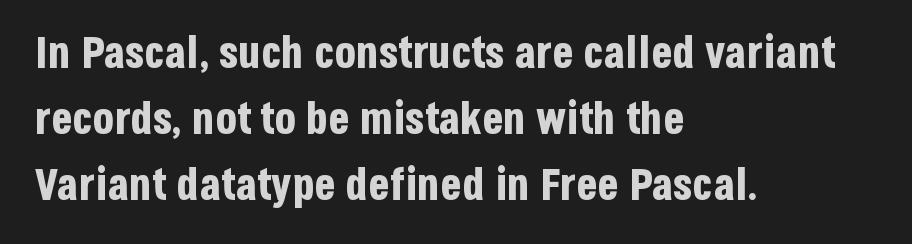
Q: Is the text bold? A: Yes.
Q: Is the text italic (slanted)? A: No, it is upright.
Q: Is the typeface a serif or a sans-serif typeface? A: Sans-serif.
Q: Is the text underlined? A: No.
Q: How is the paragraph aligned? A: Left-aligned.
Q: Is the spacing between letters normal or unusually wide? A: Normal.
Q: Is the spacing between lines tight, normal or loose? A: Normal.
Q: Width (condensed, normal, or wide)? A: Condensed.
Q: Stroke contrast? A: Low.
Q: x-height? A: Large.
Q: Monospaced? A: No.
